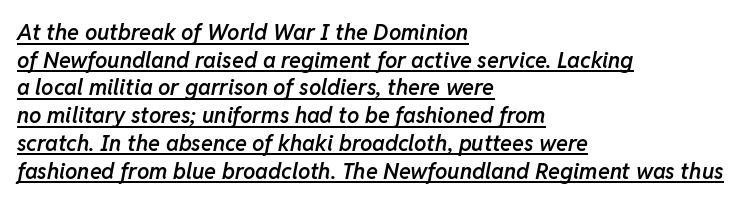
The image shows 22 px text type, italic (leaning right); set left-aligned, normal line spacing (1.26x), normal letter spacing, underlined.
